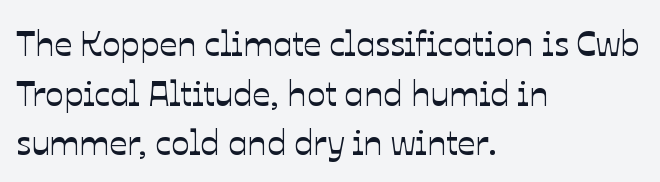
{"italic": "no", "width": "normal", "stroke_contrast": "low", "x_height": "medium", "monospaced": "no", "underline": "no", "align": "left", "line_spacing": "normal", "line_spacing_ratio": 1.42, "letter_spacing": "normal", "letter_spacing_em": 0.0, "glyph_px": 35}
